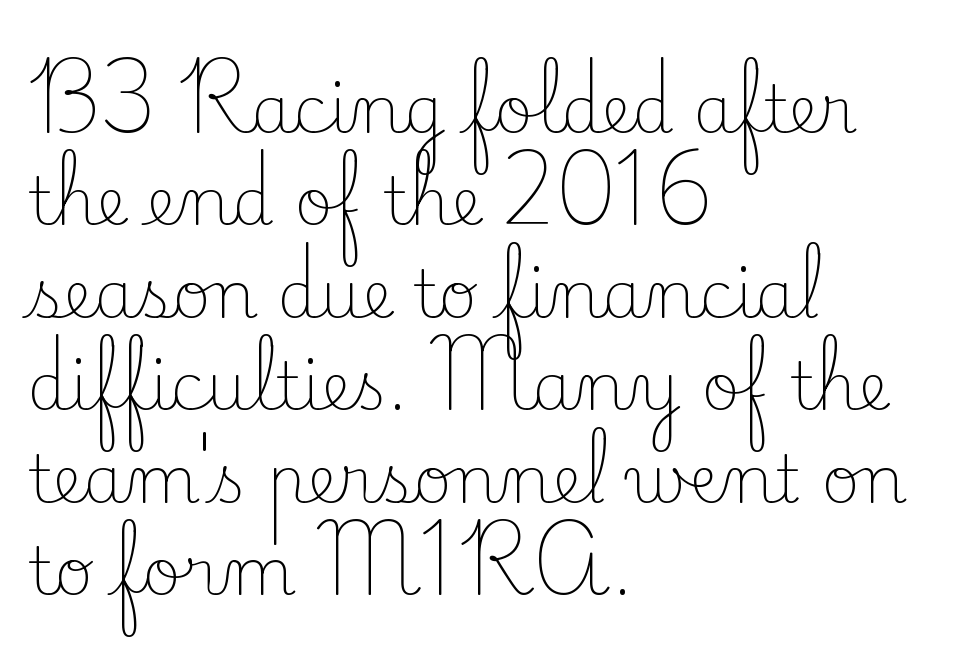
Descenders are the only things crossing below the line. These lines stack with their left ends in a neat column. The weight tops out at a normal text grade. Every character sits straight up, as roman type does. Are there feet on the stems? There are — it's a serif. Honestly, the row spacing looks completely unremarkable.
